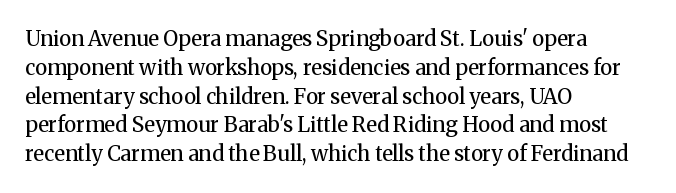
Q: Is the text bold? A: No.
Q: Is the text italic (slanted)? A: No, it is upright.
Q: Is the text underlined? A: No.
Q: How is the paragraph aligned? A: Left-aligned.
Q: Is the spacing between letters normal or unusually wide? A: Normal.
Q: Is the spacing between lines tight, normal or loose? A: Normal.
